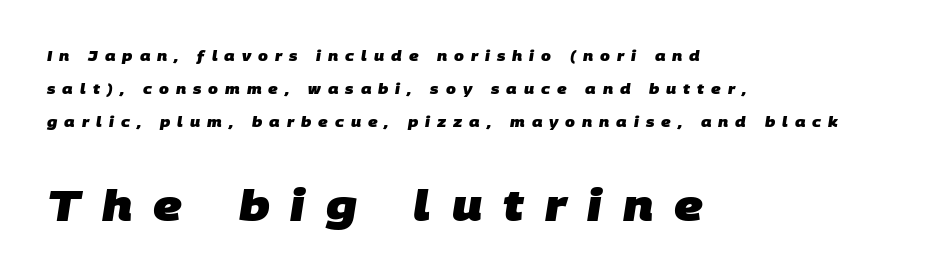
A typesetter would label this face a sans. Airy leading. Notice how the passage keeps a crisp vertical edge on the left only. The emphasis by scale lands on block number two, below.
